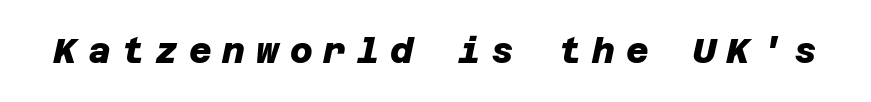
The face used here is a sans, in the tradition of grotesques and geometrics. The sample has been set heavy, in full bold. Between one letter and the next there's a generous, obvious gap. Descender tails drop into unmarked territory.
